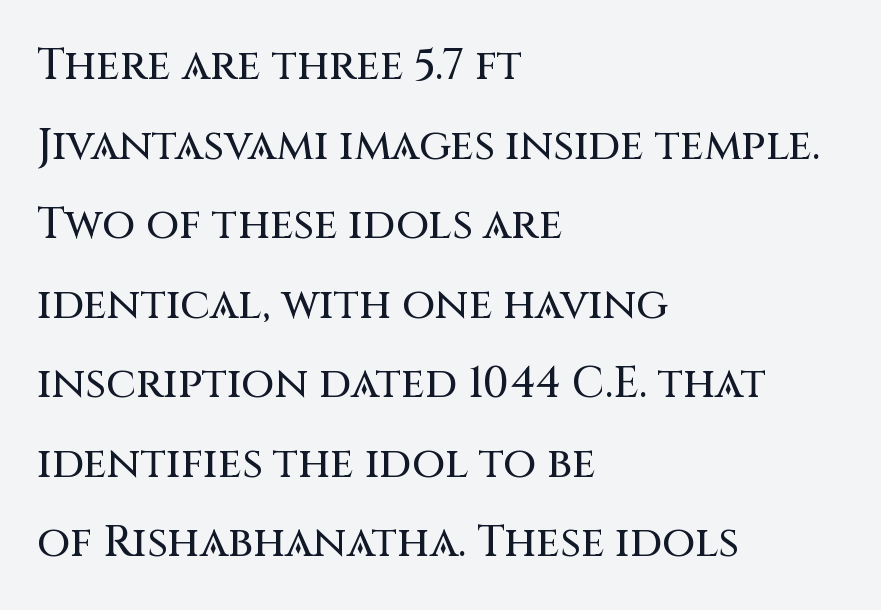
{"serif": "no", "italic": "no", "width": "normal", "stroke_contrast": "medium", "x_height": "large", "monospaced": "no", "underline": "no", "align": "left", "line_spacing_ratio": 1.85, "letter_spacing": "normal", "letter_spacing_em": 0.0, "glyph_px": 43}
